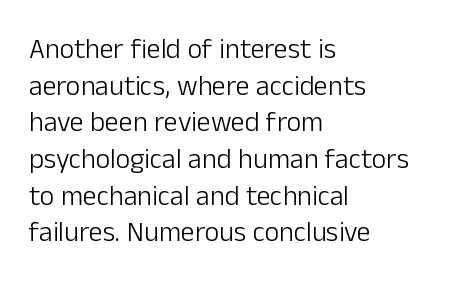
Nothing sits at the stroke ends, so this counts as sans-serif. Do the characters align in a grid? No, the font is proportional. Between one letter and the next there's only the usual sliver of space. Rendered with straight, roman letterforms. Glance below the letters and you will spot only blank space. Is this a heavy cut? Hardly; it is regular or lighter.
